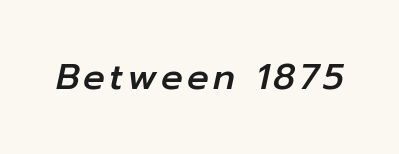
The image shows 36 px text type, italic (leaning right); set not underlined; low stroke contrast and a medium x-height.
